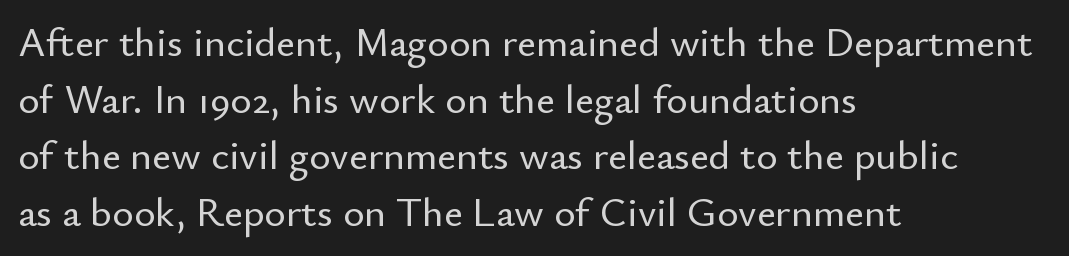
Q: Is the text italic (slanted)? A: No, it is upright.
Q: Is the typeface a serif or a sans-serif typeface? A: Sans-serif.
Q: Is the text underlined? A: No.
Q: How is the paragraph aligned? A: Left-aligned.
Q: Is the spacing between letters normal or unusually wide? A: Normal.
Q: Is the spacing between lines tight, normal or loose? A: Normal.
Q: Width (condensed, normal, or wide)? A: Normal.
Q: Stroke contrast? A: Low.
Q: x-height? A: Small.
Q: Monospaced? A: No.
